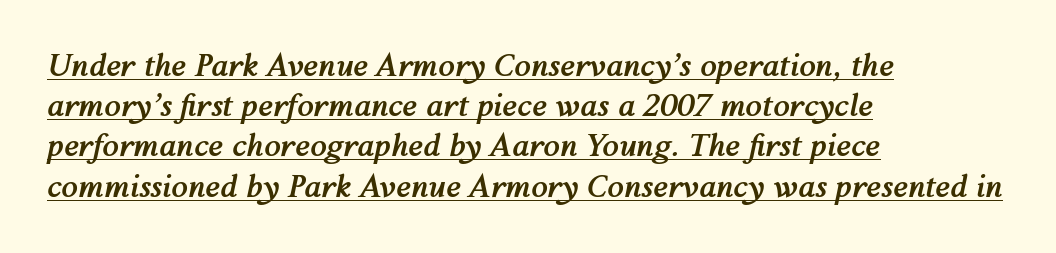
Q: Is the text bold? A: Yes.
Q: Is the text italic (slanted)? A: Yes, it leans right by about 12 degrees.
Q: Is the text underlined? A: Yes.
Q: How is the paragraph aligned? A: Left-aligned.
Q: Is the spacing between letters normal or unusually wide? A: Normal.
Q: Is the spacing between lines tight, normal or loose? A: Normal.
Q: Width (condensed, normal, or wide)? A: Normal.
Q: Stroke contrast? A: Medium.
Q: x-height? A: Medium.
Q: Monospaced? A: No.
